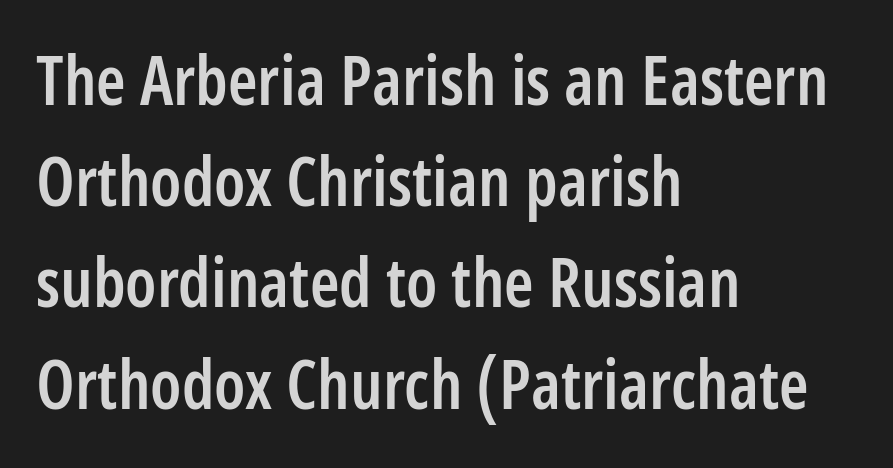
Q: Is the text bold? A: Semi-bold.
Q: Is the text italic (slanted)? A: No, it is upright.
Q: Is the typeface a serif or a sans-serif typeface? A: Sans-serif.
Q: Is the text underlined? A: No.
Q: How is the paragraph aligned? A: Left-aligned.
Q: Is the spacing between letters normal or unusually wide? A: Normal.
Q: Is the spacing between lines tight, normal or loose? A: Normal.
Q: Width (condensed, normal, or wide)? A: Condensed.
Q: Stroke contrast? A: Low.
Q: x-height? A: Medium.
Q: Monospaced? A: No.
